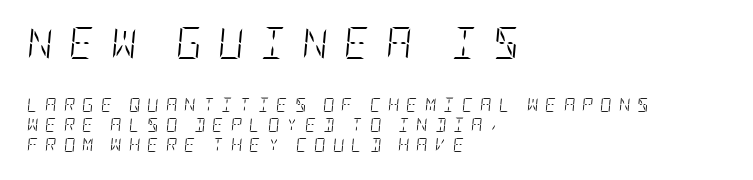
{"italic": "yes", "lean": "right", "slant_degrees": 5, "bold": "no", "weight": "light", "width": "condensed", "stroke_contrast": "low", "x_height": "large", "underline": "no", "align": "left", "line_spacing": "normal", "line_spacing_ratio": 1.43, "letter_spacing": "wide", "letter_spacing_em": 0.5, "larger_block": "first", "size_ratio": 2.29, "glyph_px": 32}
